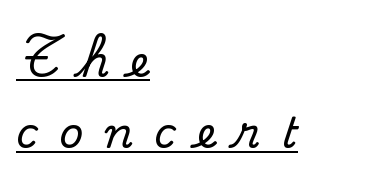
The image shows 42 px text type; set left-aligned, normal line spacing (1.7x), unusually wide letter spacing (+0.5 em), underlined; medium stroke contrast and a small x-height.
